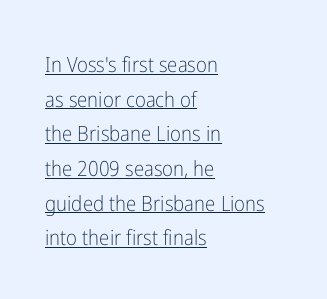
{"italic": "no", "bold": "no", "underline": "yes", "align": "left", "line_spacing": "normal", "line_spacing_ratio": 1.65, "letter_spacing": "normal", "letter_spacing_em": 0.0, "glyph_px": 21}
